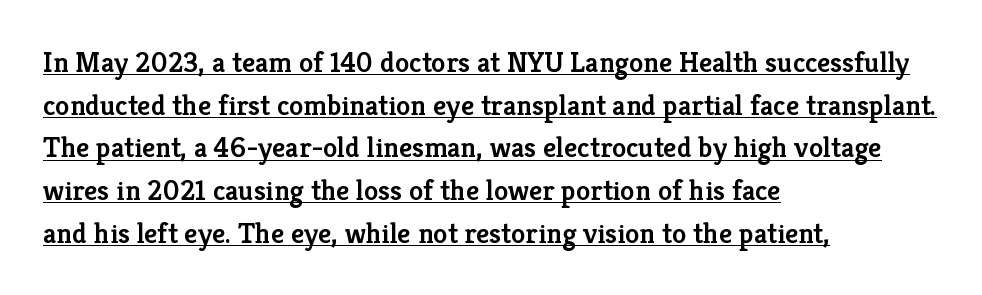
The image shows 29 px semibold serif type, upright; set left-aligned, normal line spacing (1.47x), normal letter spacing, underlined; low stroke contrast and a medium x-height.
